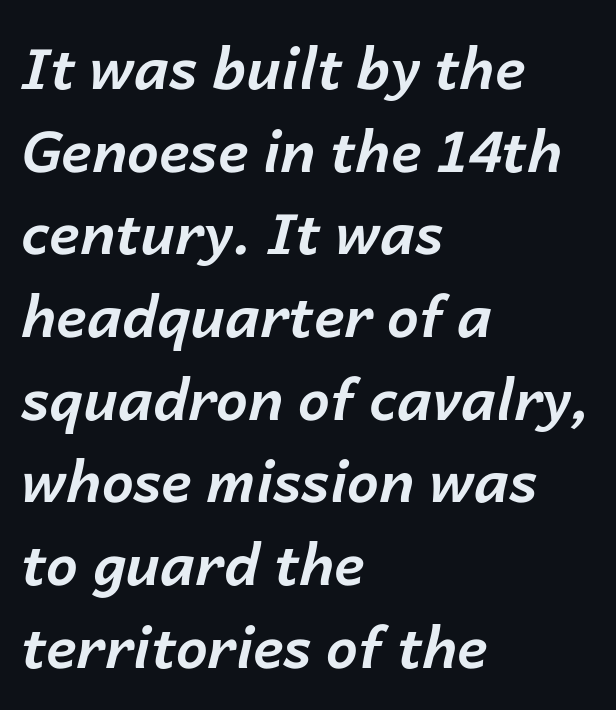
Q: Is the text bold? A: Yes.
Q: Is the text italic (slanted)? A: Yes, it leans right by about 14 degrees.
Q: Is the text underlined? A: No.
Q: How is the paragraph aligned? A: Left-aligned.
Q: Is the spacing between letters normal or unusually wide? A: Normal.
Q: Is the spacing between lines tight, normal or loose? A: Normal.
Q: Width (condensed, normal, or wide)? A: Normal.
Q: Stroke contrast? A: Low.
Q: x-height? A: Medium.
Q: Monospaced? A: No.
